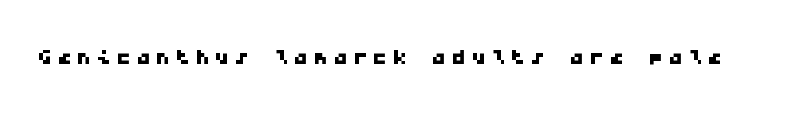
{"serif": "no", "width": "wide", "stroke_contrast": "low", "x_height": "medium", "monospaced": "yes", "underline": "no", "glyph_px": 29}
